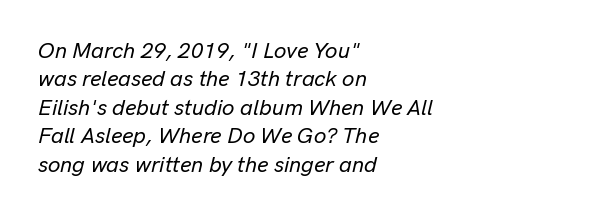
The image shows 22 px text type, italic (leaning right); set left-aligned, normal line spacing (1.29x), normal letter spacing, not underlined.
